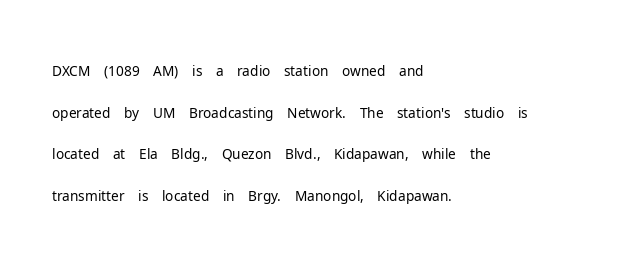
{"serif": "no", "italic": "no", "bold": "no", "weight": "light", "width": "normal", "stroke_contrast": "low", "x_height": "medium", "monospaced": "no", "underline": "no", "align": "left", "line_spacing": "normal", "line_spacing_ratio": 1.49, "letter_spacing": "normal", "letter_spacing_em": 0.0, "glyph_px": 28}
